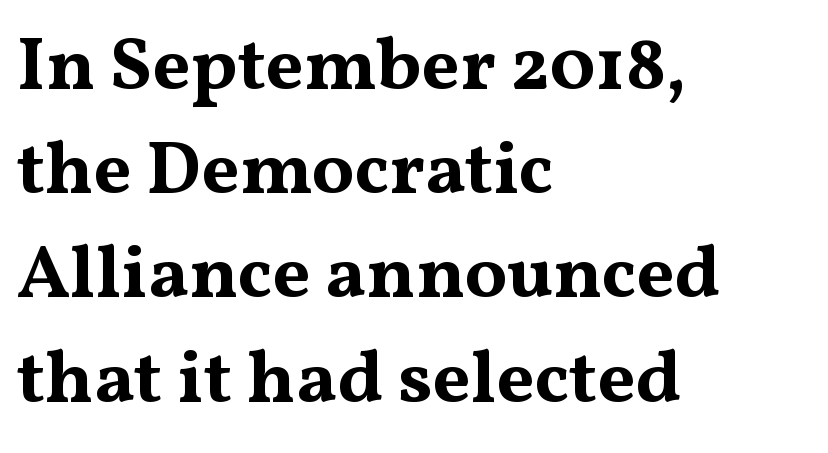
The image shows 75 px bold, wide serif type, upright; set left-aligned, normal line spacing (1.39x), normal letter spacing, not underlined; medium stroke contrast and a medium x-height.
